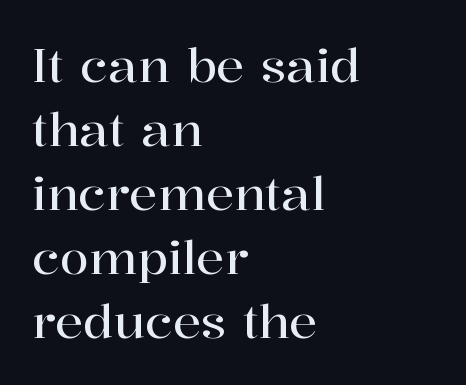
{"serif": "yes", "italic": "no", "width": "normal", "stroke_contrast": "high", "x_height": "medium", "monospaced": "no", "underline": "no", "align": "left", "line_spacing": "normal", "line_spacing_ratio": 1.36, "letter_spacing": "normal", "letter_spacing_em": 0.0, "glyph_px": 47}
